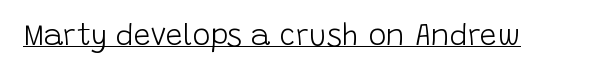
{"serif": "no", "italic": "no", "bold": "no", "weight": "light", "width": "normal", "stroke_contrast": "low", "x_height": "large", "monospaced": "no", "underline": "yes", "letter_spacing": "normal", "letter_spacing_em": 0.0, "glyph_px": 30}
